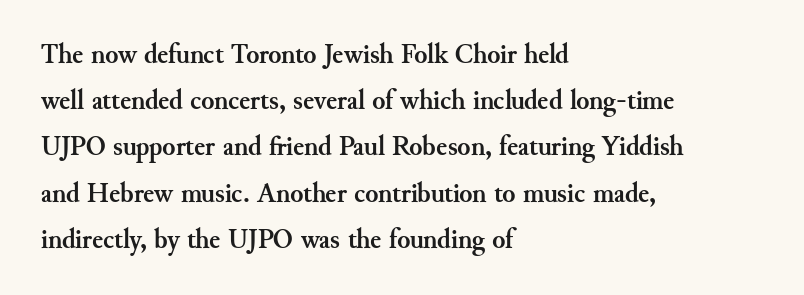
Q: Is the text bold? A: Yes.
Q: Is the text italic (slanted)? A: No, it is upright.
Q: Is the text underlined? A: No.
Q: How is the paragraph aligned? A: Left-aligned.
Q: Is the spacing between letters normal or unusually wide? A: Normal.
